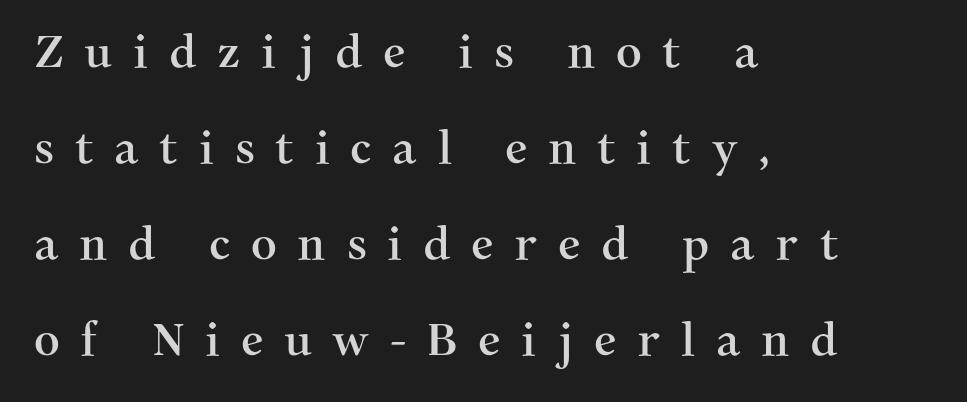
The image shows 45 px serif type, upright; set left-aligned, loose line spacing (2.13x), unusually wide letter spacing (+0.46 em), not underlined; medium stroke contrast and a medium x-height.
